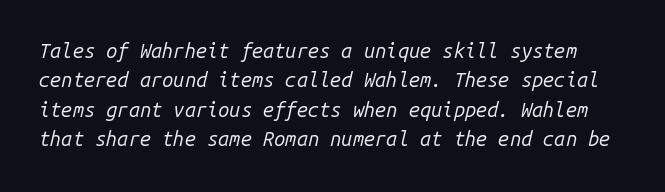
{"italic": "yes", "lean": "right", "slant_degrees": 14, "bold": "no", "underline": "no", "line_spacing": "normal", "line_spacing_ratio": 1.47, "letter_spacing": "normal", "letter_spacing_em": 0.0, "glyph_px": 20}
